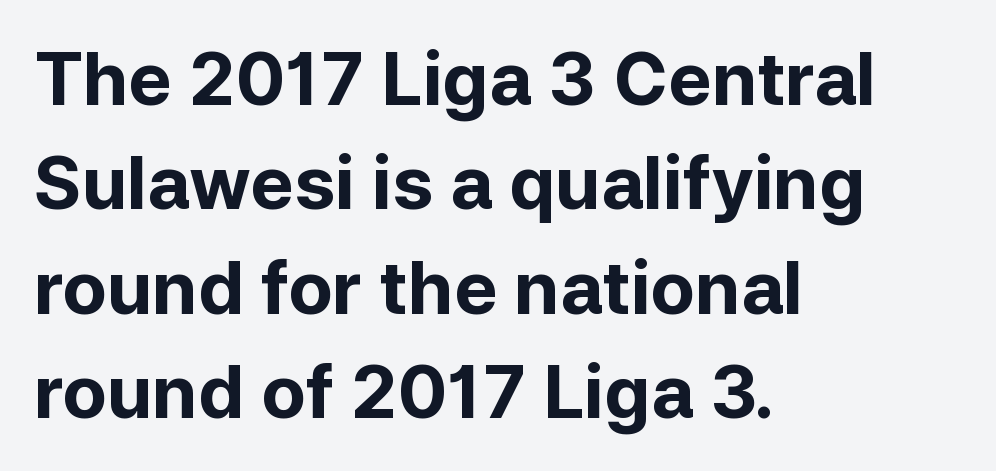
{"serif": "no", "italic": "no", "bold": "yes", "weight": "bold", "width": "normal", "stroke_contrast": "low", "x_height": "medium", "monospaced": "no", "underline": "no", "align": "left", "line_spacing": "normal", "line_spacing_ratio": 1.43, "letter_spacing": "normal", "letter_spacing_em": 0.0, "glyph_px": 73}
